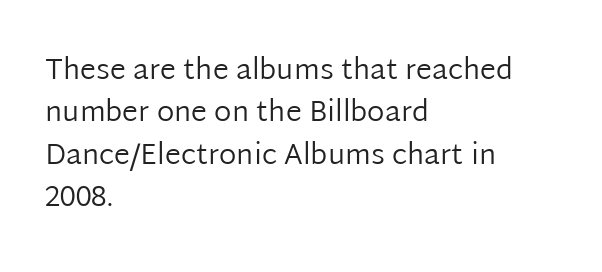
{"serif": "no", "italic": "no", "bold": "no", "weight": "regular", "width": "normal", "stroke_contrast": "low", "x_height": "medium", "monospaced": "no", "underline": "no", "align": "left", "line_spacing": "normal", "line_spacing_ratio": 1.46, "letter_spacing": "normal", "letter_spacing_em": 0.0, "glyph_px": 29}
